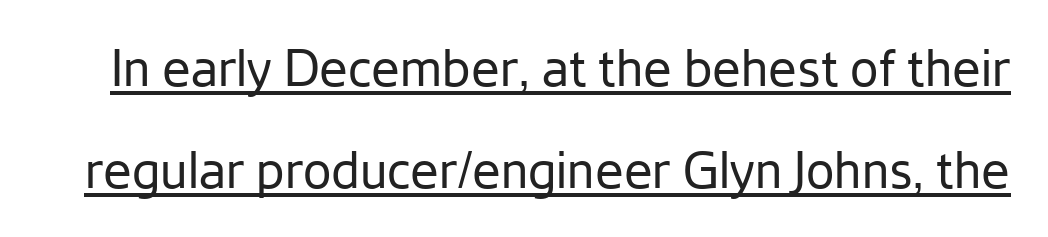
The image shows 51 px regular-weight sans-serif type, upright; set loose line spacing (2.0x), normal letter spacing, underlined; low stroke contrast and a medium x-height.
